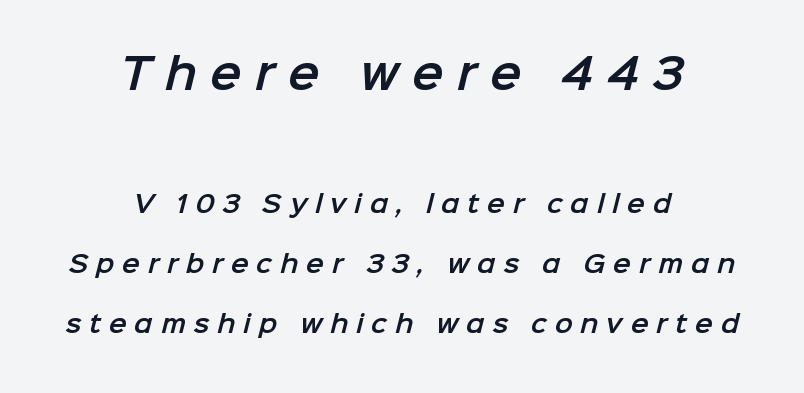
The image shows 42 px sans-serif type; set centered, loose line spacing (2.49x), unusually wide letter spacing (+0.32 em), not underlined; the first (top) block is 1.75x larger; low stroke contrast and a medium x-height.
